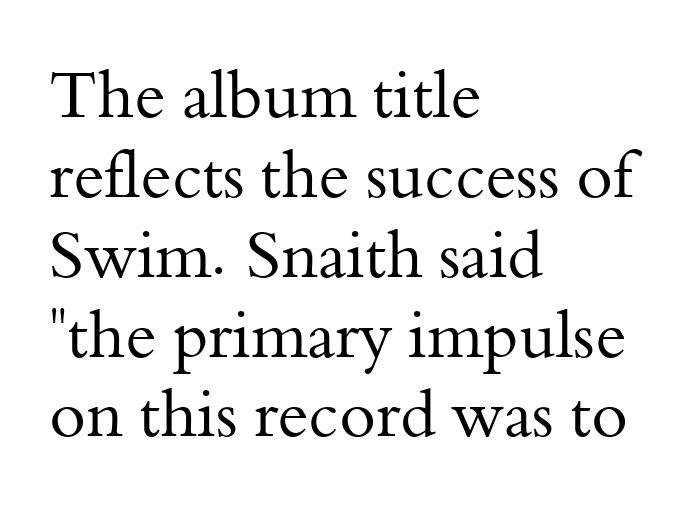
{"serif": "yes", "italic": "no", "bold": "no", "weight": "regular", "width": "normal", "stroke_contrast": "medium", "x_height": "small", "monospaced": "no", "underline": "no", "align": "left", "line_spacing_ratio": 1.21, "letter_spacing": "normal", "letter_spacing_em": 0.0, "glyph_px": 66}
